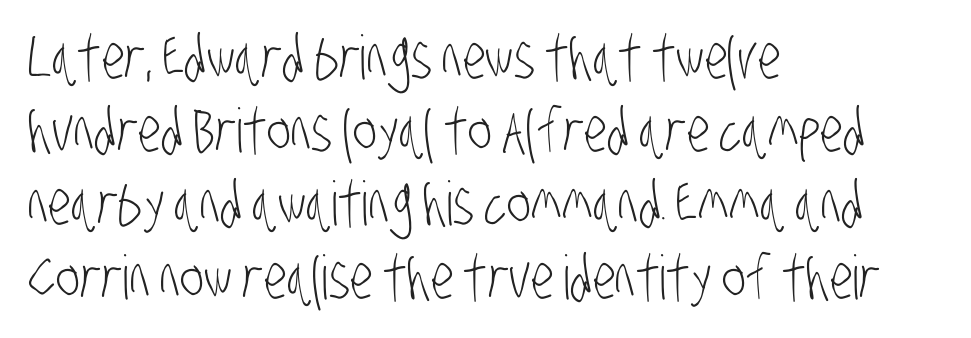
These glyphs show unthickened strokes, regular width or finer. The letters carry no serifs — their stems end cleanly without finishing strokes. The space directly below the letters is spotless. Does extra space separate the letters? No, they use regular spacing.
